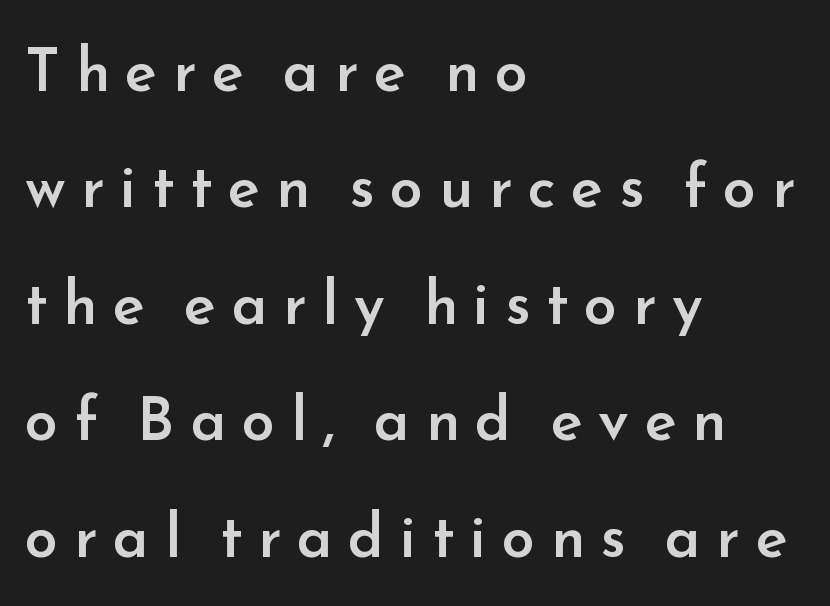
{"serif": "no", "italic": "no", "bold": "semi", "weight": "semibold", "width": "normal", "stroke_contrast": "low", "x_height": "small", "monospaced": "no", "underline": "no", "align": "left", "line_spacing": "loose", "line_spacing_ratio": 1.94, "letter_spacing": "wide", "letter_spacing_em": 0.26, "glyph_px": 60}
